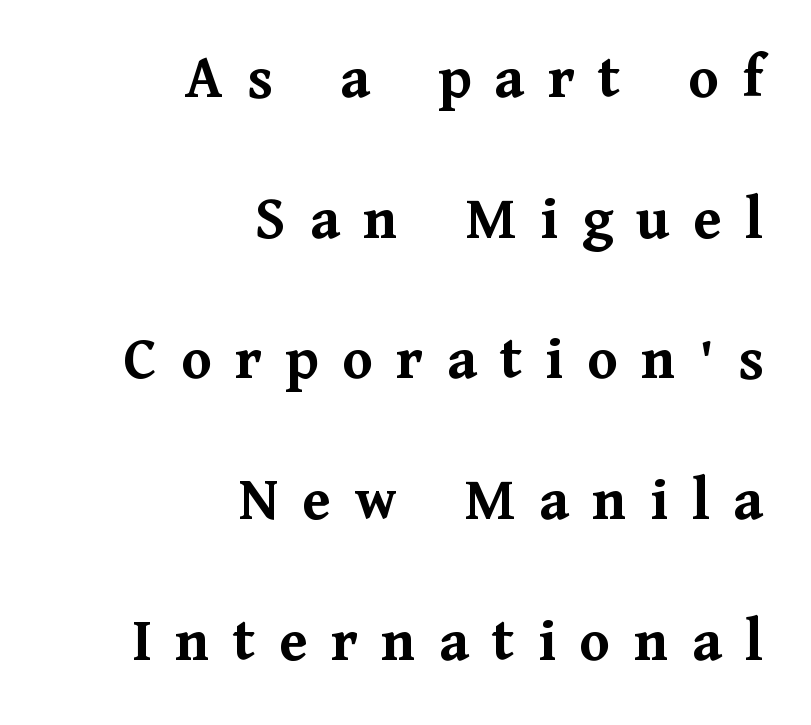
The image shows 62 px semibold serif type, upright; set right-aligned, loose line spacing (2.27x), unusually wide letter spacing (+0.38 em), not underlined; medium stroke contrast and a medium x-height.
